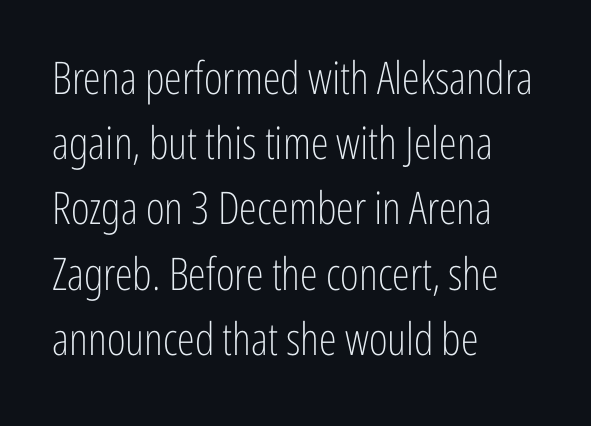
The image shows 45 px light, condensed sans-serif type, upright; set left-aligned, normal line spacing (1.45x), normal letter spacing, not underlined; low stroke contrast and a medium x-height.
